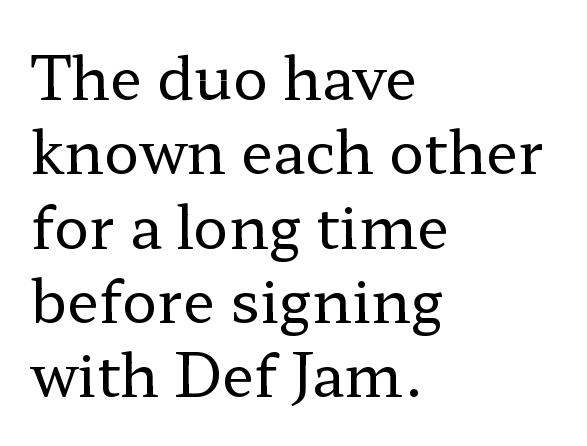
{"serif": "yes", "italic": "no", "bold": "no", "weight": "regular", "width": "wide", "stroke_contrast": "low", "x_height": "medium", "monospaced": "no", "underline": "no", "align": "left", "line_spacing": "normal", "line_spacing_ratio": 1.26, "letter_spacing": "normal", "letter_spacing_em": 0.0, "glyph_px": 59}
